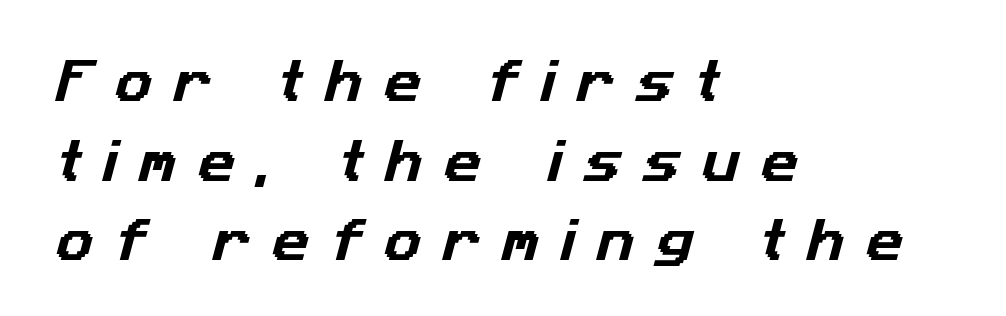
Leftover space on each line is placed entirely after the last word. In terms of letterform style, serifs are entirely absent. The letters advance in unequal steps, a hallmark of proportional type. This sample uses expanded letter spacing, leaving extra air between glyphs. Unmarked baselines from the first word to the last.
